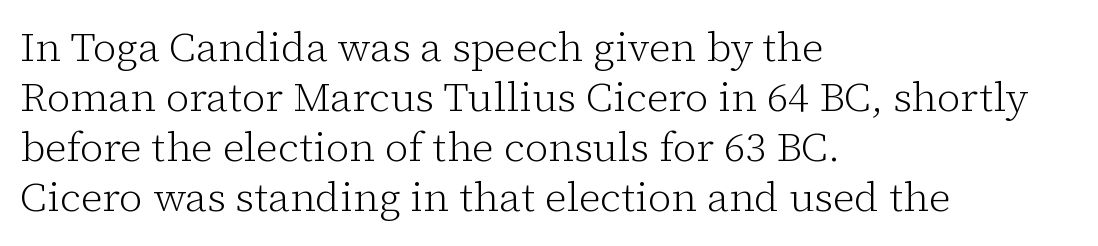
A typesetter would mark this as roman, not italic. Varying glyph widths throughout — classic text-font behaviour. Classification — serif. The typesetter chose a ragged-right arrangement here. Honestly, there is no underline to notice here at all. There is no visible air inserted between adjacent glyphs.
